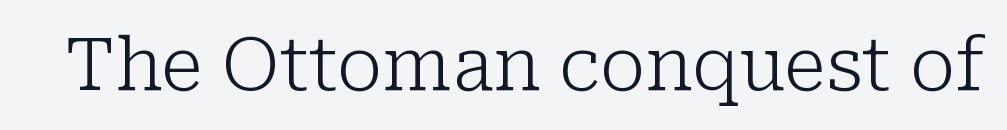
The face used here is seriffed, in the tradition of book romans. This reads as an unemphasized weight, regular at the heaviest. Type without underlining. A typesetter would call this zero additional tracking.
